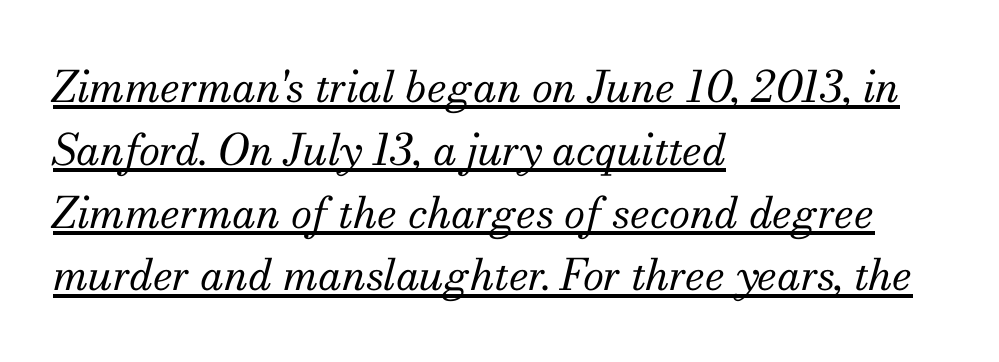
It's the slanting kind of type. A typesetter would call this proportional, since set widths differ per character. No heavy texture on the line: the type isn't bold. A baseline rule has been typeset under these characters.
